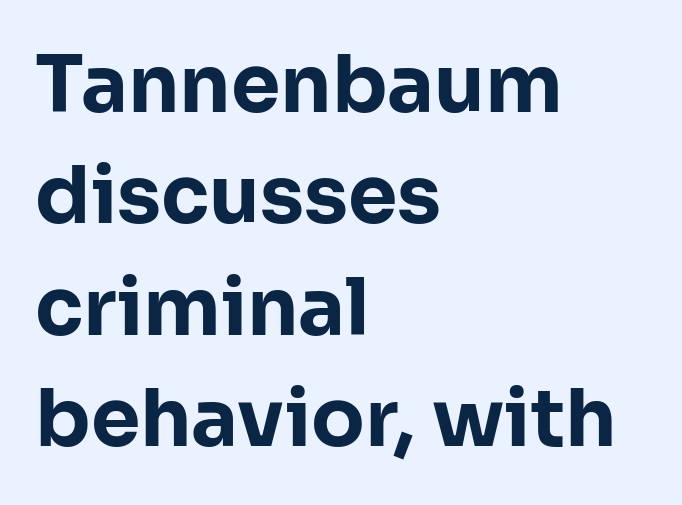
Leftover space on each line is placed entirely after the last word. Students, this is bold: see how much ink each stroke carries. The tracking reads as untouched default to a designer's eye. The passage shown is typed in a proportional face where columns would drift. Type style note: lacks serifs. Regular leading.
